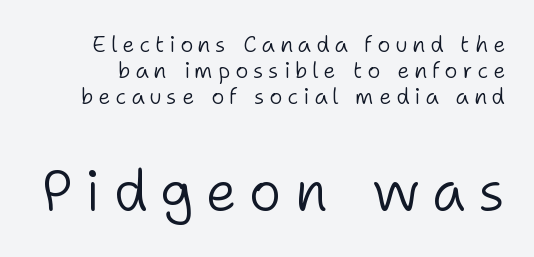
{"serif": "no", "italic": "no", "bold": "no", "weight": "light", "width": "normal", "stroke_contrast": "low", "x_height": "medium", "monospaced": "no", "underline": "no", "line_spacing_ratio": 1.18, "letter_spacing": "wide", "letter_spacing_em": 0.22, "larger_block": "second", "size_ratio": 2.55, "glyph_px": 56}
